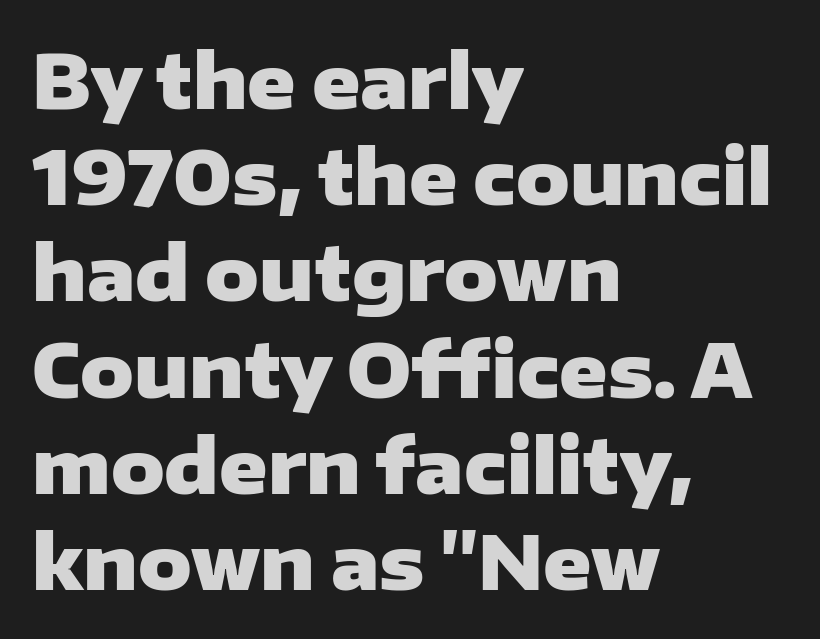
The image shows 74 px heavy, wide sans-serif type, upright; set left-aligned, normal line spacing (1.3x), normal letter spacing, not underlined; low stroke contrast and a medium x-height.
